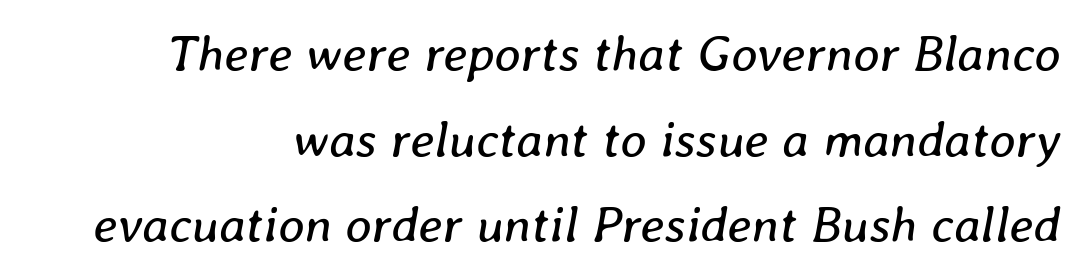
{"italic": "yes", "lean": "right", "slant_degrees": 8, "bold": "no", "weight": "regular", "width": "normal", "stroke_contrast": "low", "x_height": "medium", "monospaced": "no", "underline": "no", "line_spacing": "normal", "line_spacing_ratio": 1.68, "letter_spacing": "normal", "letter_spacing_em": 0.0, "glyph_px": 51}
